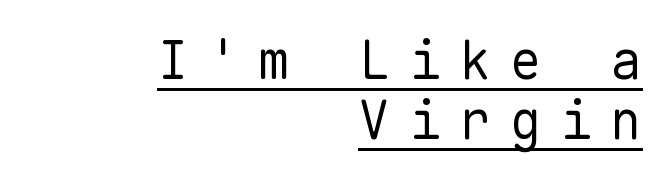
Fixed-width glyphs throughout — classic coding-font behaviour. Serif or sans? Sans — the stroke terminals are bare. Bold? No — there's no thickening of the strokes. Beneath each row of characters lies a ruled line. Honestly, the rows look squashed on top of each other.
